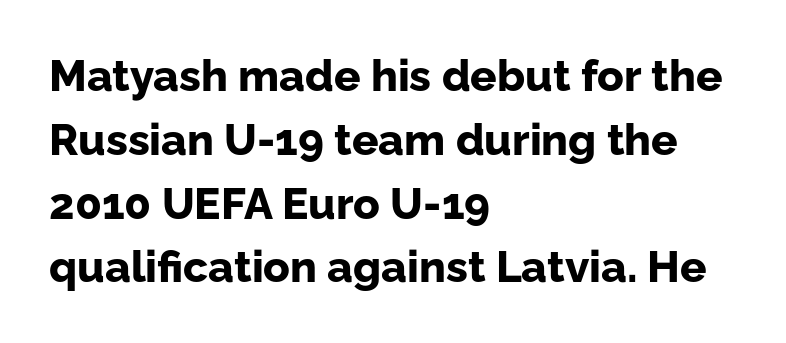
{"serif": "no", "italic": "no", "bold": "yes", "weight": "bold", "width": "normal", "stroke_contrast": "low", "x_height": "medium", "monospaced": "no", "underline": "no", "align": "left", "line_spacing": "normal", "line_spacing_ratio": 1.45, "letter_spacing": "normal", "letter_spacing_em": 0.0, "glyph_px": 44}
